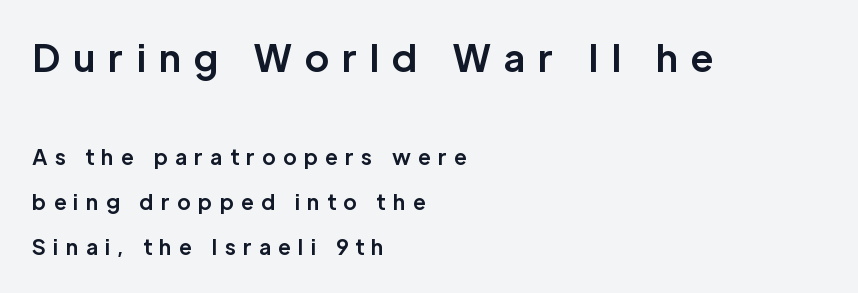
Is this a fixed-width face? No — the glyphs have proportional, varying widths. Posture: vertical. Regarding leading, the lines here are spaced well apart. What kind of face is this? One without serifs — a sans. Does the weight exceed regular? Yes, all the way to bold.
